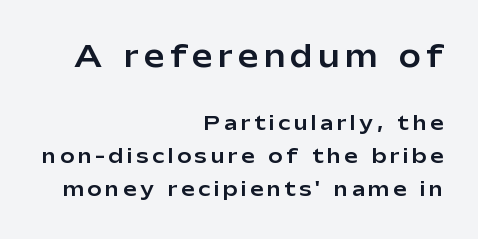
{"serif": "no", "italic": "no", "width": "normal", "stroke_contrast": "low", "x_height": "medium", "monospaced": "no", "underline": "no", "align": "right", "line_spacing_ratio": 1.75, "letter_spacing": "wide", "letter_spacing_em": 0.2, "larger_block": "first", "size_ratio": 1.53, "glyph_px": 29}
